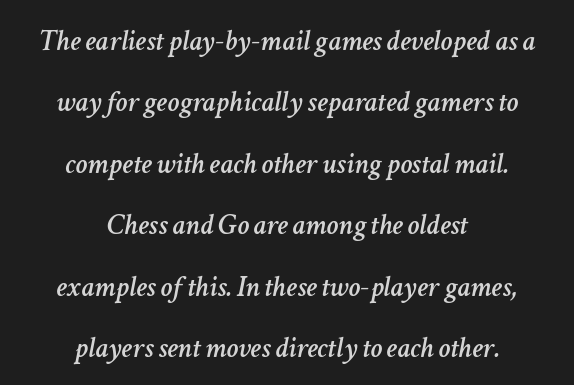
Q: Is the text italic (slanted)? A: Yes, it leans right by about 11 degrees.
Q: Is the text underlined? A: No.
Q: How is the paragraph aligned? A: Centered.
Q: Is the spacing between letters normal or unusually wide? A: Normal.
Q: Is the spacing between lines tight, normal or loose? A: Loose.
Q: Width (condensed, normal, or wide)? A: Normal.
Q: Stroke contrast? A: Low.
Q: x-height? A: Medium.
Q: Monospaced? A: No.
